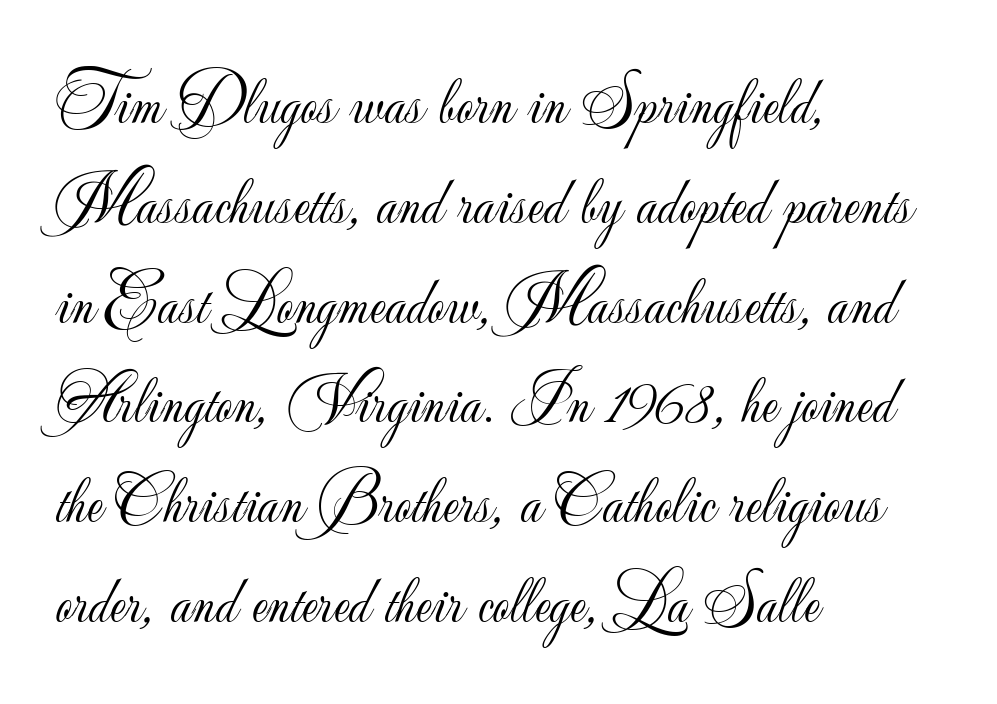
{"serif": "no", "bold": "no", "weight": "light", "width": "normal", "stroke_contrast": "low", "x_height": "small", "monospaced": "no", "underline": "no", "align": "left", "line_spacing": "normal", "line_spacing_ratio": 1.49, "letter_spacing": "normal", "letter_spacing_em": 0.0, "glyph_px": 67}
